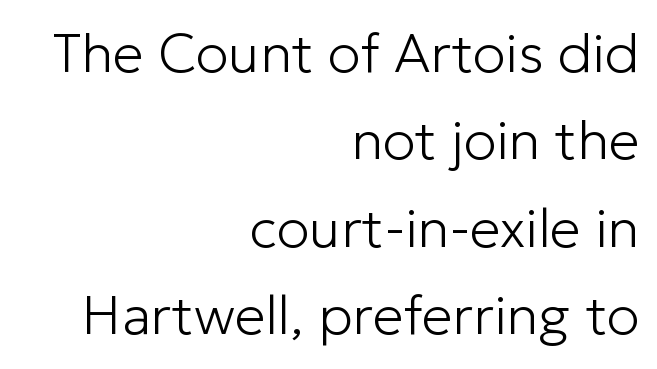
Q: Is the text bold? A: No.
Q: Is the text italic (slanted)? A: No, it is upright.
Q: Is the typeface a serif or a sans-serif typeface? A: Sans-serif.
Q: Is the text underlined? A: No.
Q: How is the paragraph aligned? A: Right-aligned.
Q: Is the spacing between letters normal or unusually wide? A: Normal.
Q: Is the spacing between lines tight, normal or loose? A: Normal.
Q: Width (condensed, normal, or wide)? A: Normal.
Q: Stroke contrast? A: Low.
Q: x-height? A: Medium.
Q: Monospaced? A: No.
